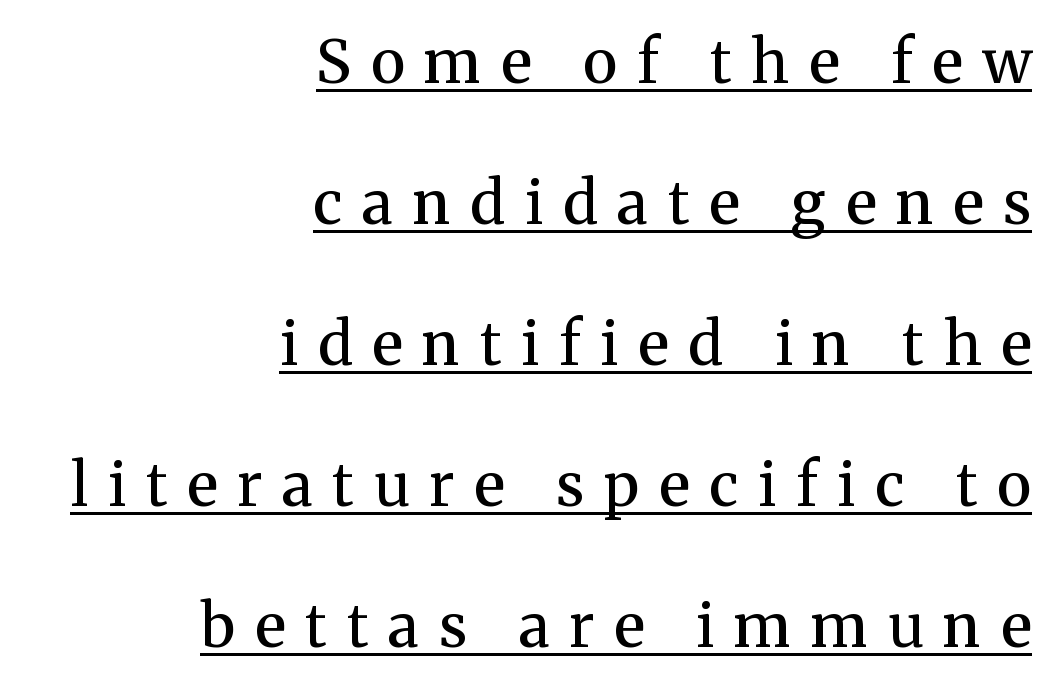
The image shows 60 px semibold serif type, upright; set right-aligned, loose line spacing (2.35x), unusually wide letter spacing (+0.33 em), underlined; medium stroke contrast and a medium x-height.
